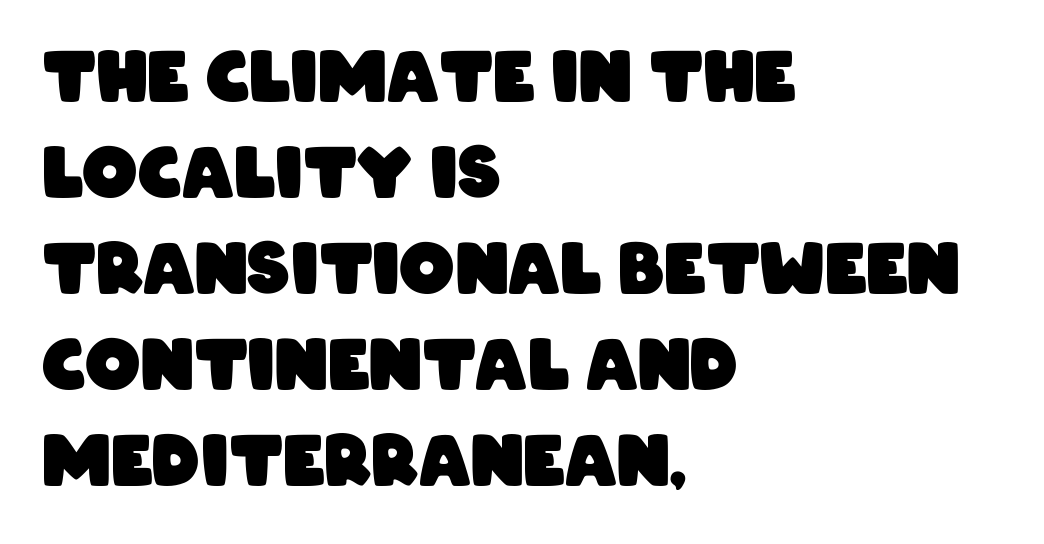
The image shows 69 px heavy, condensed sans-serif type; set left-aligned, normal line spacing (1.39x), normal letter spacing, not underlined; low stroke contrast and a large x-height.
